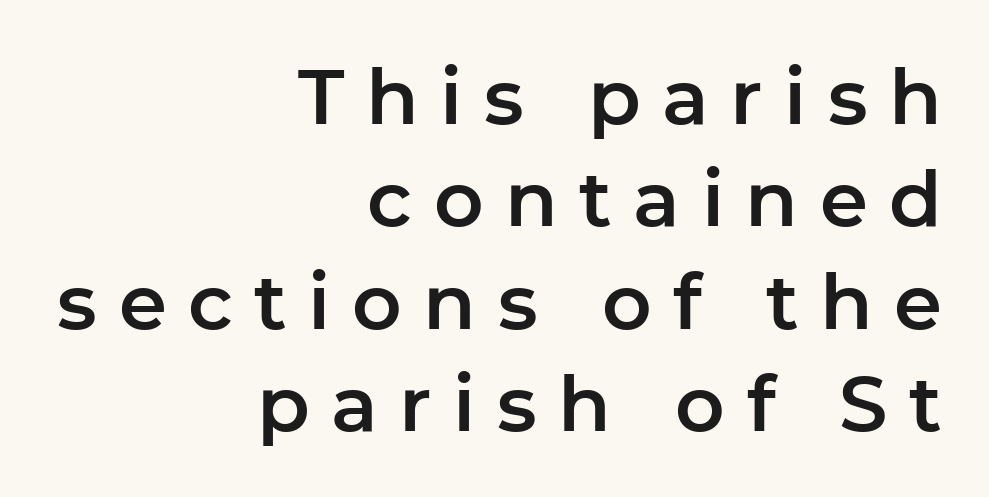
The rag falls on the left side of this text block. You can tell from the bare stems that sans-serif type was used. These lines are rendered in a variable-pitch font. The baseline area is clear. The passage shown stacks its lines at a standard gap. Ordinary non-slanted type is in use.
